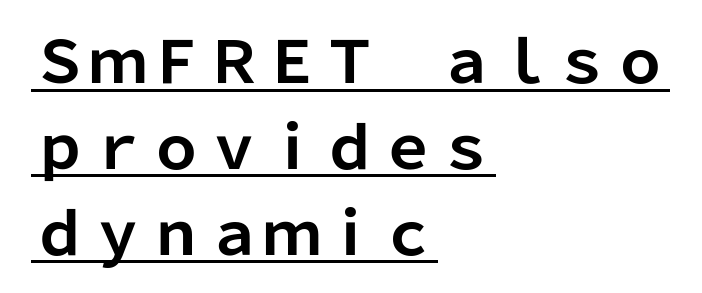
{"serif": "no", "italic": "no", "bold": "yes", "weight": "bold", "width": "normal", "stroke_contrast": "low", "x_height": "medium", "monospaced": "no", "underline": "yes", "align": "left", "line_spacing": "normal", "line_spacing_ratio": 1.48, "letter_spacing": "normal", "letter_spacing_em": 0.0, "glyph_px": 58}
